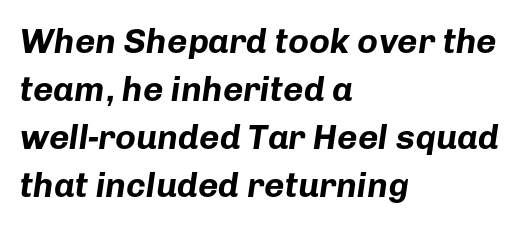
Q: Is the text bold? A: Yes.
Q: Is the text italic (slanted)? A: Yes, it leans right by about 8 degrees.
Q: Is the text underlined? A: No.
Q: How is the paragraph aligned? A: Left-aligned.
Q: Is the spacing between letters normal or unusually wide? A: Normal.
Q: Is the spacing between lines tight, normal or loose? A: Normal.
Q: Width (condensed, normal, or wide)? A: Normal.
Q: Stroke contrast? A: Low.
Q: x-height? A: Medium.
Q: Monospaced? A: No.
